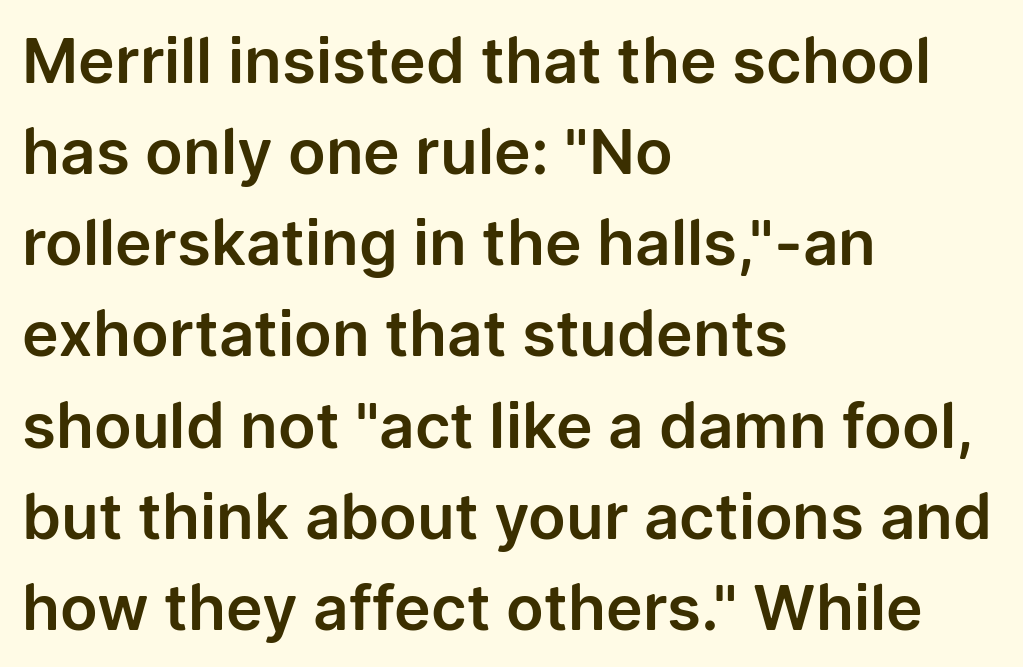
The image shows 62 px sans-serif type, upright; set left-aligned, normal line spacing (1.47x), normal letter spacing, not underlined; low stroke contrast and a medium x-height.
